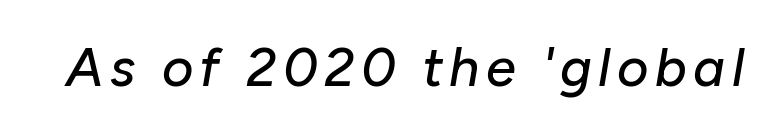
{"italic": "yes", "lean": "right", "slant_degrees": 10, "width": "normal", "stroke_contrast": "low", "x_height": "medium", "monospaced": "no", "underline": "no", "glyph_px": 54}
